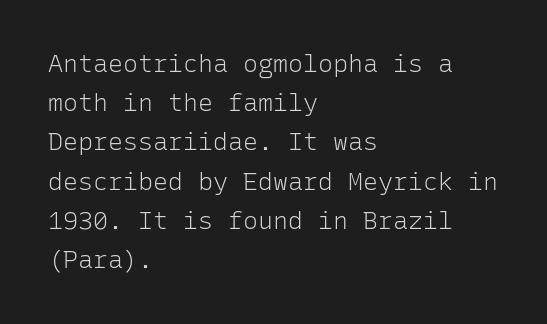
{"italic": "no", "bold": "no", "underline": "no", "align": "left", "line_spacing": "normal", "line_spacing_ratio": 1.57, "letter_spacing": "normal", "letter_spacing_em": 0.0, "glyph_px": 25}
